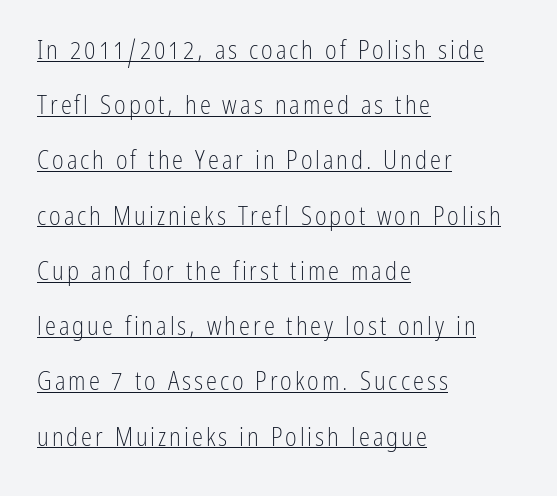
{"italic": "no", "bold": "no", "underline": "yes", "align": "left", "line_spacing": "loose", "line_spacing_ratio": 2.21, "glyph_px": 25}
